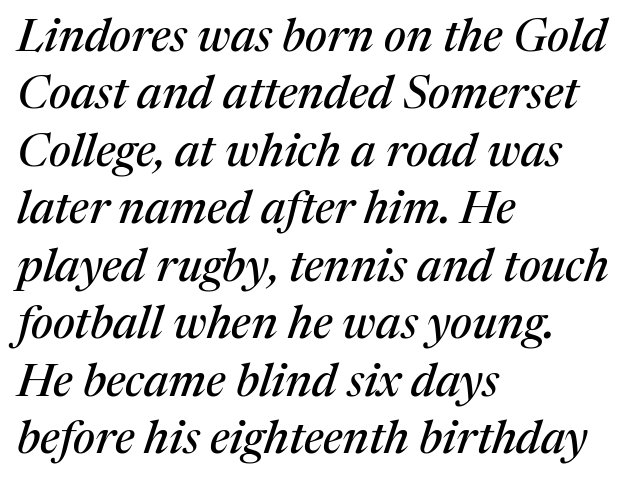
The image shows 46 px serif type, italic (leaning right); set left-aligned, normal line spacing (1.25x), normal letter spacing, not underlined; medium stroke contrast and a medium x-height.
